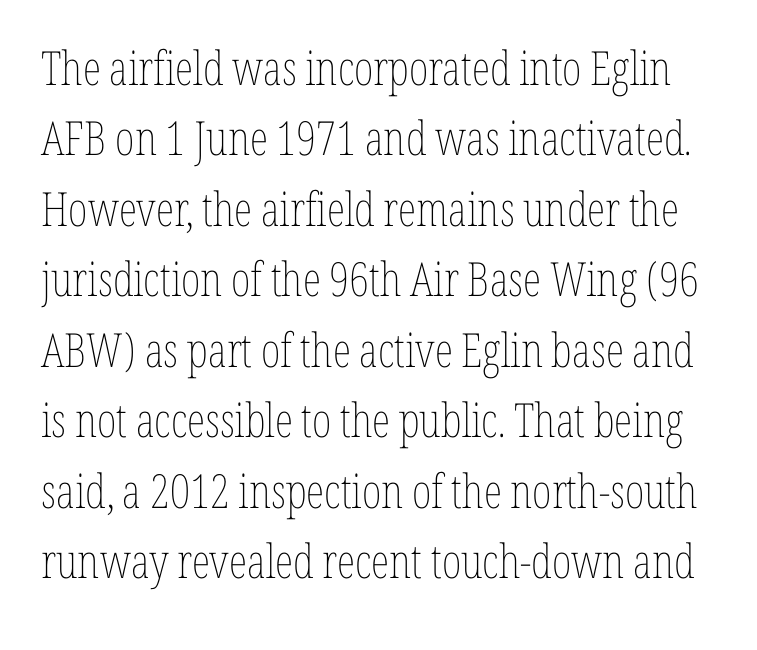
{"italic": "no", "bold": "no", "weight": "thin", "width": "condensed", "stroke_contrast": "low", "x_height": "medium", "monospaced": "no", "underline": "no", "line_spacing": "normal", "line_spacing_ratio": 1.5, "letter_spacing": "normal", "letter_spacing_em": 0.0, "glyph_px": 47}
